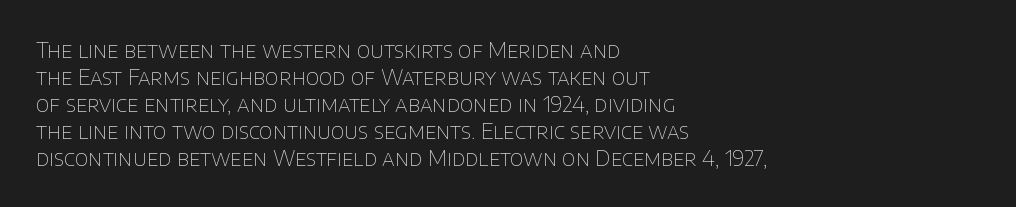
Q: Is the text bold? A: No.
Q: Is the text italic (slanted)? A: No, it is upright.
Q: Is the text underlined? A: No.
Q: How is the paragraph aligned? A: Left-aligned.
Q: Is the spacing between letters normal or unusually wide? A: Normal.
Q: Is the spacing between lines tight, normal or loose? A: Normal.
